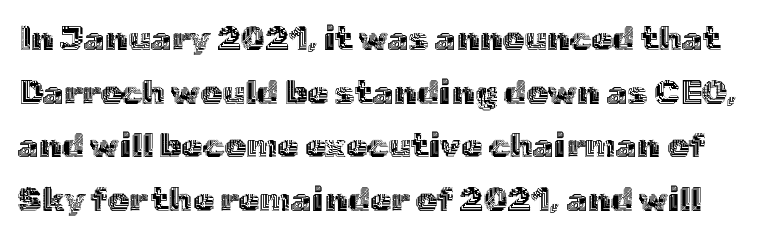
The passage shown stacks its lines at a standard gap. Characters follow at the spacing the type designer built in. If you drew a line through each stem, it would be perfectly vertical. Each letter keeps its own natural width here, so spacing adapts to shape.
